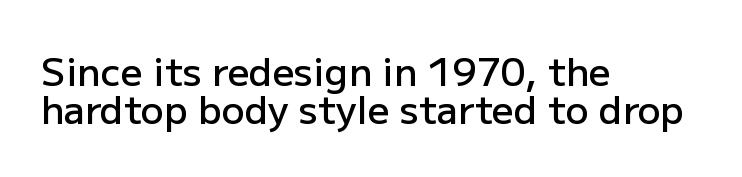
The image shows 38 px semibold sans-serif type, upright; set left-aligned, tight line spacing (1.01x), normal letter spacing, not underlined; low stroke contrast and a medium x-height.
